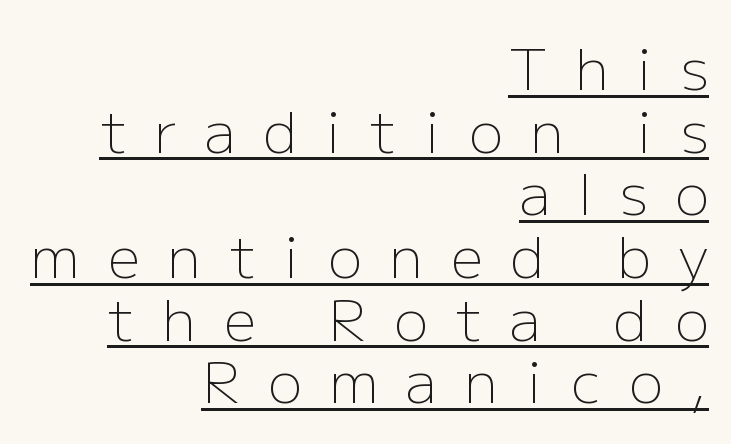
The image shows 57 px light sans-serif type, upright; set right-aligned, tight line spacing (1.1x), unusually wide letter spacing (+0.49 em), underlined; low stroke contrast and a medium x-height.
